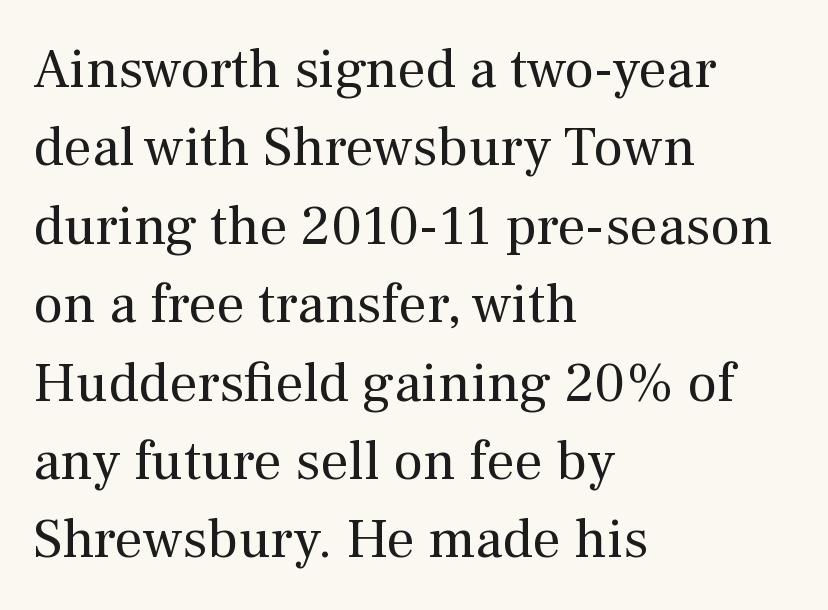
{"serif": "yes", "italic": "no", "bold": "no", "weight": "regular", "width": "normal", "stroke_contrast": "medium", "x_height": "medium", "monospaced": "no", "underline": "no", "align": "left", "line_spacing": "normal", "line_spacing_ratio": 1.4, "letter_spacing": "normal", "letter_spacing_em": 0.0, "glyph_px": 56}
